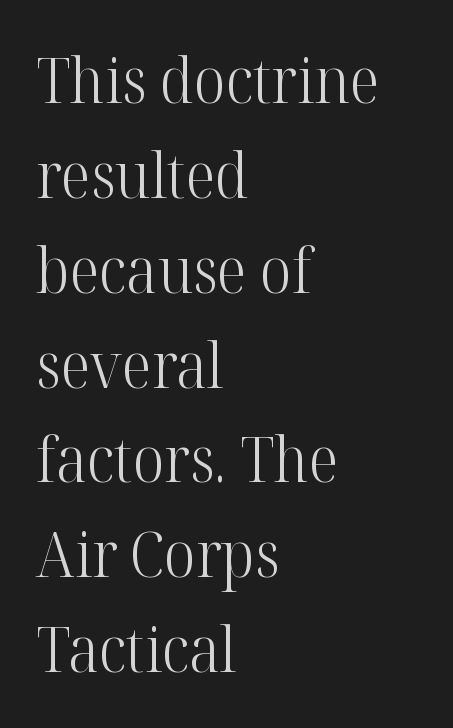
{"serif": "yes", "italic": "no", "bold": "no", "weight": "light", "width": "normal", "stroke_contrast": "high", "x_height": "medium", "monospaced": "no", "underline": "no", "align": "left", "line_spacing": "normal", "line_spacing_ratio": 1.53, "letter_spacing": "normal", "letter_spacing_em": 0.0, "glyph_px": 62}
